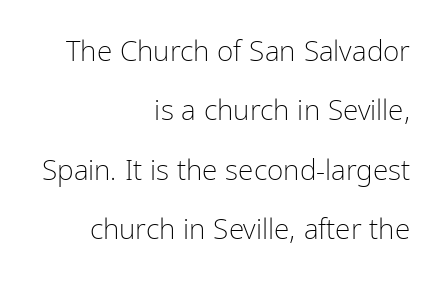
Q: Is the text bold? A: No.
Q: Is the text italic (slanted)? A: No, it is upright.
Q: Is the typeface a serif or a sans-serif typeface? A: Sans-serif.
Q: Is the text underlined? A: No.
Q: How is the paragraph aligned? A: Right-aligned.
Q: Is the spacing between letters normal or unusually wide? A: Normal.
Q: Is the spacing between lines tight, normal or loose? A: Loose.
Q: Width (condensed, normal, or wide)? A: Condensed.
Q: Stroke contrast? A: Low.
Q: x-height? A: Medium.
Q: Monospaced? A: No.
